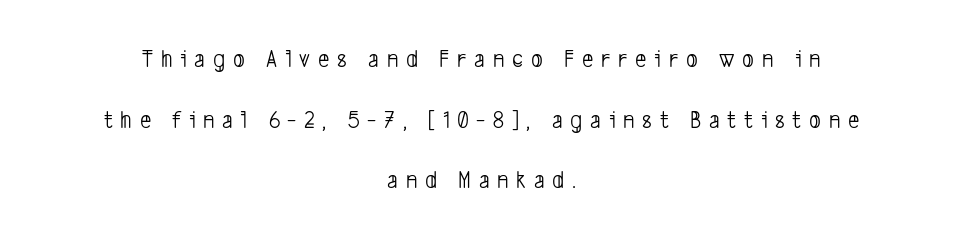
{"bold": "no", "underline": "no", "align": "center", "line_spacing": "loose", "line_spacing_ratio": 2.43, "letter_spacing": "wide", "letter_spacing_em": 0.31, "glyph_px": 25}
